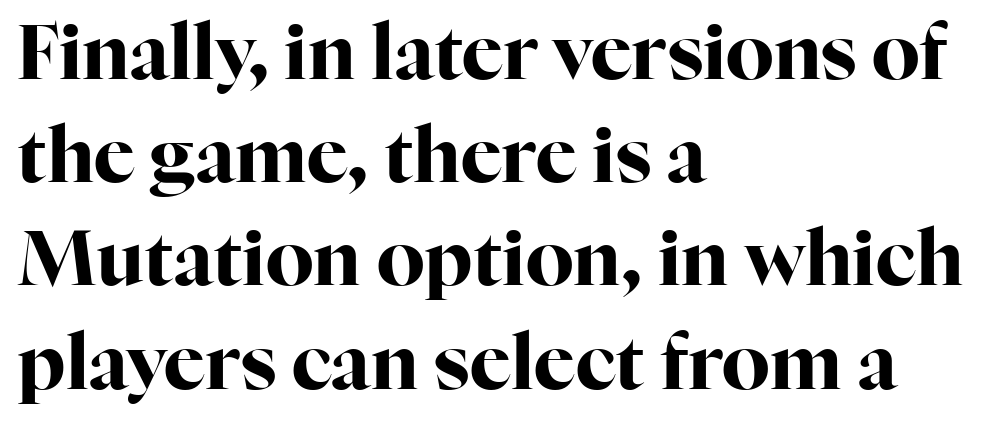
{"serif": "yes", "italic": "no", "bold": "yes", "weight": "bold", "width": "normal", "stroke_contrast": "high", "x_height": "medium", "monospaced": "no", "underline": "no", "align": "left", "line_spacing": "normal", "line_spacing_ratio": 1.34, "letter_spacing": "normal", "letter_spacing_em": 0.0, "glyph_px": 77}
